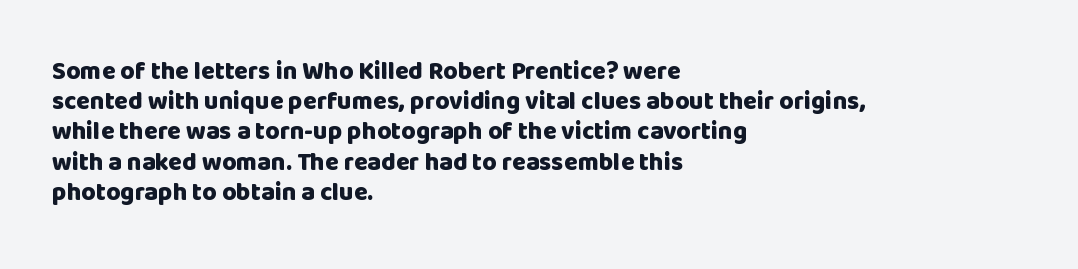
The image shows 25 px bold type, upright; set left-aligned, line spacing 1.21x, normal letter spacing, not underlined.
